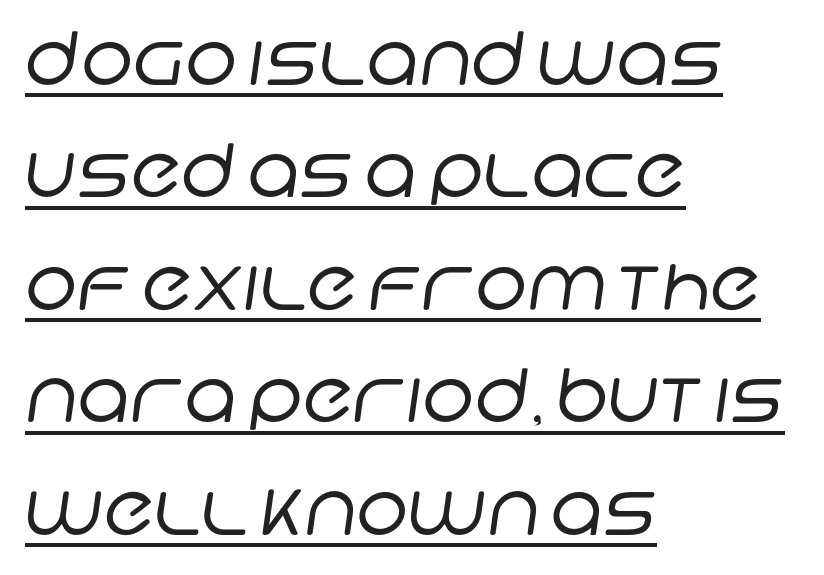
A light-to-regular cut is what we see here. Caption: standard tracking, unaltered. The rendering shows plain stroke endings on the letterforms — a sans-serif design. Looks like regular typesetting: each glyph gets only the width it needs.
